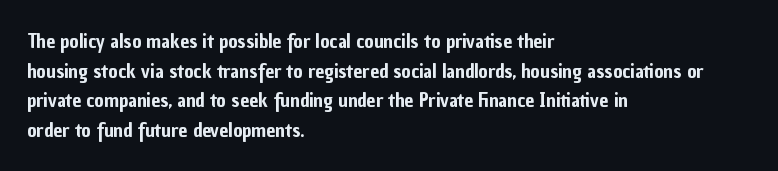
Q: Is the text italic (slanted)? A: No, it is upright.
Q: Is the text underlined? A: No.
Q: How is the paragraph aligned? A: Left-aligned.
Q: Is the spacing between letters normal or unusually wide? A: Normal.
Q: Is the spacing between lines tight, normal or loose? A: Normal.
